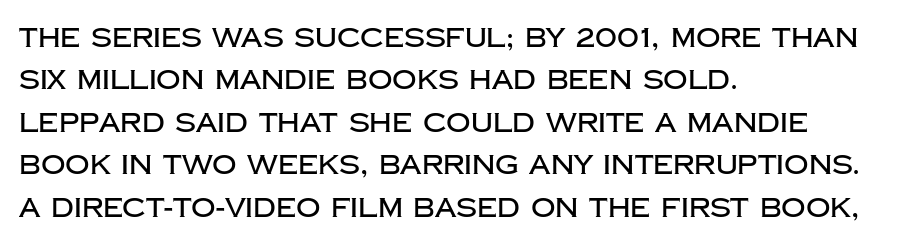
Successive baselines arrive at the customary interval. Tall strokes in this sample are plumb rather than angled. Where is the straight margin? On the left. Lines of text with bare space underneath. Each word holds together tightly as a unit, with standard inter-letter gaps.
